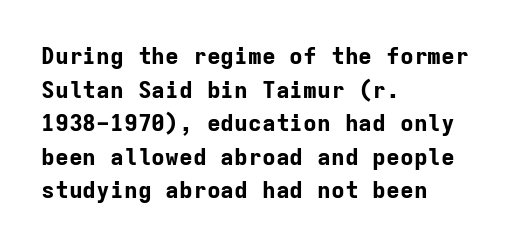
Q: Is the text bold? A: Yes.
Q: Is the text italic (slanted)? A: No, it is upright.
Q: Is the text underlined? A: No.
Q: How is the paragraph aligned? A: Left-aligned.
Q: Is the spacing between letters normal or unusually wide? A: Normal.
Q: Is the spacing between lines tight, normal or loose? A: Normal.
